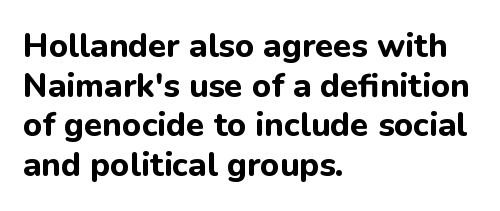
The passage shown is typeset with a sans-serif family. Nobody drew a line under any word here. Strokes here are thick enough to call this a true bold. Each line starts at the same left margin while the right side varies.
